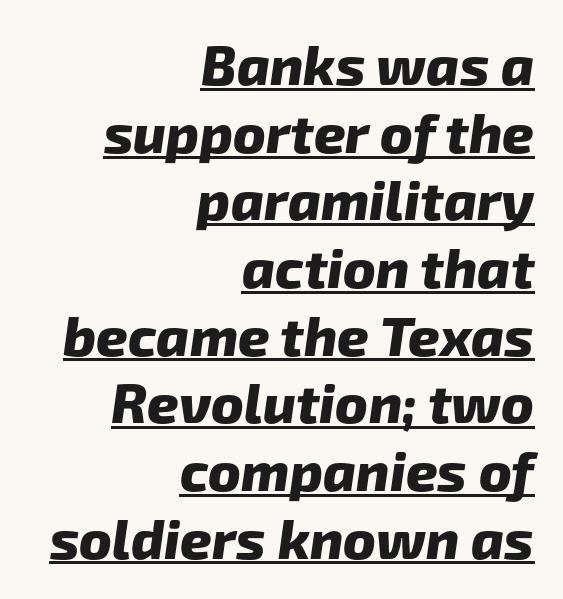
{"serif": "no", "bold": "yes", "weight": "heavy", "width": "normal", "stroke_contrast": "low", "x_height": "medium", "monospaced": "no", "underline": "yes", "align": "right", "line_spacing_ratio": 1.23, "letter_spacing": "normal", "letter_spacing_em": 0.0, "glyph_px": 55}
